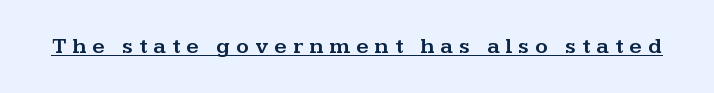
A typographer would call this underscored text. Designer's note — italics off, roman on. Characters follow at a spacing far wider than the type designer built in.
